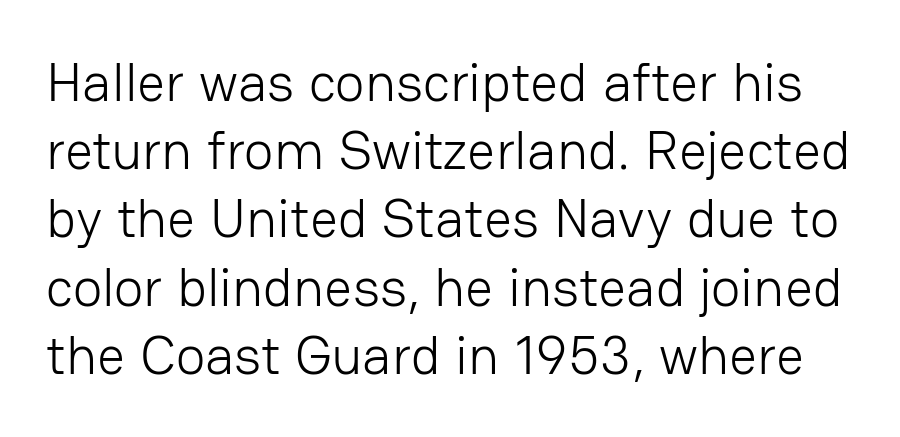
{"serif": "no", "italic": "no", "bold": "no", "weight": "light", "width": "normal", "stroke_contrast": "low", "x_height": "medium", "monospaced": "no", "underline": "no", "line_spacing_ratio": 1.24, "letter_spacing": "normal", "letter_spacing_em": 0.0, "glyph_px": 55}
